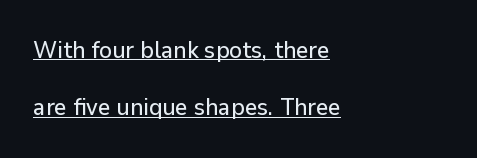
Q: Is the text italic (slanted)? A: No, it is upright.
Q: Is the text underlined? A: Yes.
Q: How is the paragraph aligned? A: Left-aligned.
Q: Is the spacing between letters normal or unusually wide? A: Normal.
Q: Is the spacing between lines tight, normal or loose? A: Loose.
